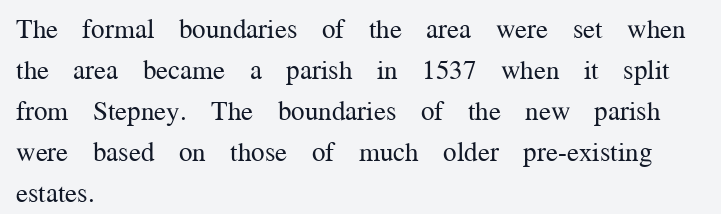
On a weight scale, this lands at 450 or below. The passage shown has conventional tracking throughout. A normal amount of white space separates one row of letters from the next. The rag falls on the right side of this text block.
